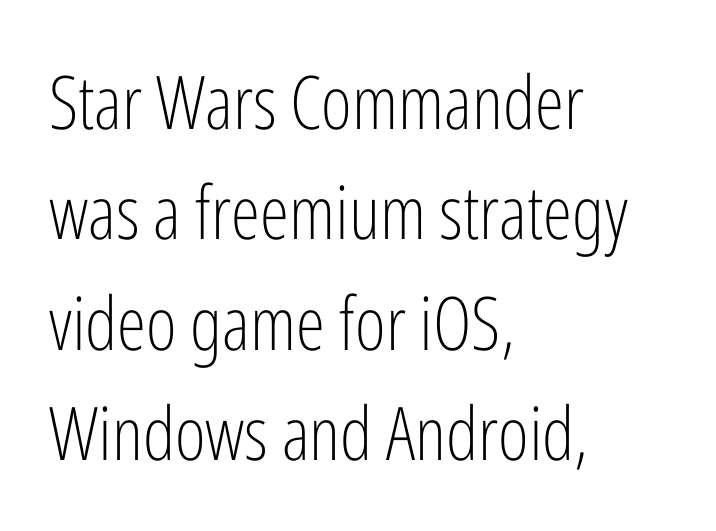
{"serif": "no", "italic": "no", "bold": "no", "weight": "light", "width": "condensed", "stroke_contrast": "low", "x_height": "medium", "monospaced": "no", "underline": "no", "align": "left", "line_spacing": "normal", "line_spacing_ratio": 1.49, "letter_spacing": "normal", "letter_spacing_em": 0.0, "glyph_px": 74}
